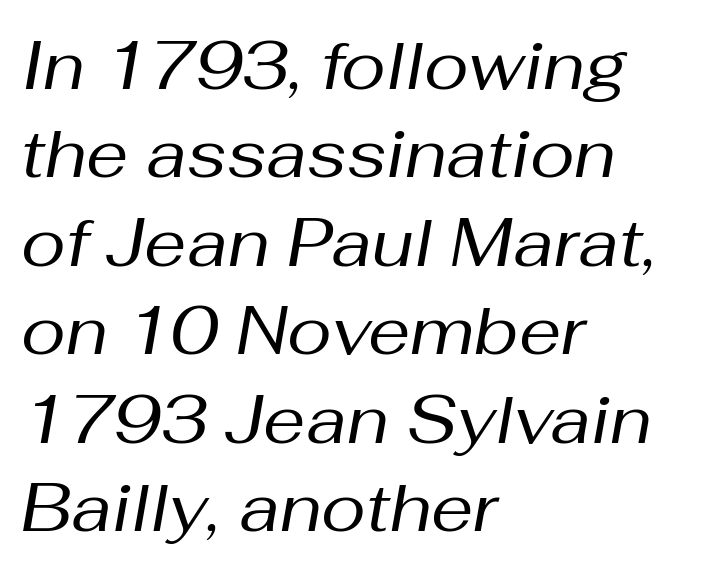
Q: Is the text bold? A: No.
Q: Is the text italic (slanted)? A: Yes, it leans right by about 10 degrees.
Q: Is the text underlined? A: No.
Q: How is the paragraph aligned? A: Left-aligned.
Q: Is the spacing between letters normal or unusually wide? A: Normal.
Q: Is the spacing between lines tight, normal or loose? A: Normal.
Q: Width (condensed, normal, or wide)? A: Normal.
Q: Stroke contrast? A: Medium.
Q: x-height? A: Medium.
Q: Monospaced? A: No.
